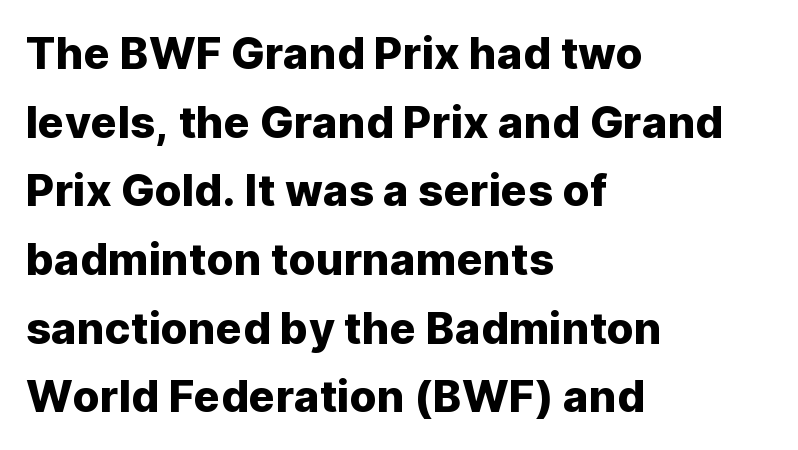
Nope, no serifs anywhere on these letters. The letters sit at their default tracking, neither squeezed nor spread. Rendered with straight, roman letterforms. The foot of each line stays bare and open.
